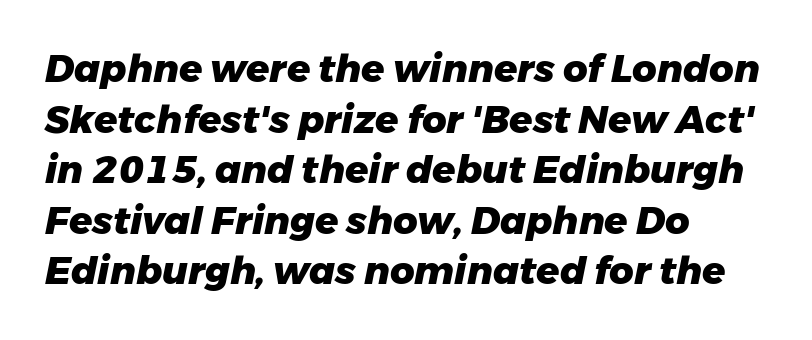
The image shows 38 px heavy type, italic (leaning right); set left-aligned, normal line spacing (1.33x), normal letter spacing, not underlined; low stroke contrast and a medium x-height.
